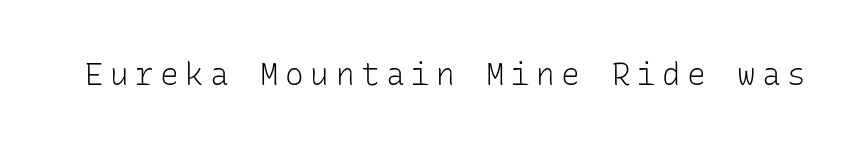
Q: Is the text bold? A: No.
Q: Is the text italic (slanted)? A: No, it is upright.
Q: Is the typeface a serif or a sans-serif typeface? A: Sans-serif.
Q: Is the text underlined? A: No.
Q: Is the spacing between letters normal or unusually wide? A: Unusually wide.
Q: Width (condensed, normal, or wide)? A: Normal.
Q: Stroke contrast? A: Low.
Q: x-height? A: Medium.
Q: Monospaced? A: Yes.
